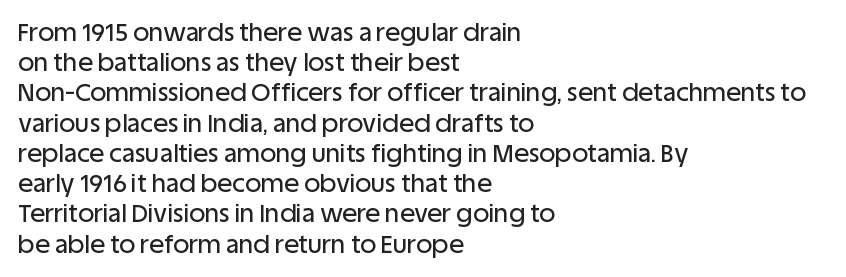
Standard letterfit; no display-style spreading of the glyphs. A typesetter would mark this as roman, not italic. Does the copy run flush right? No — it runs flush left. Words float on clear page, feet unadorned.
